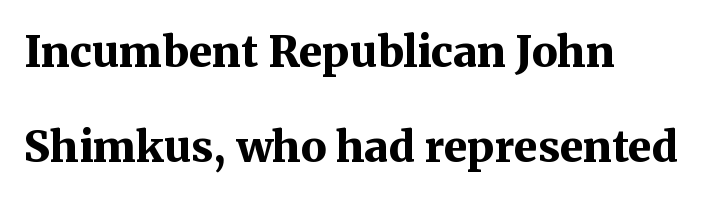
Q: Is the text bold? A: Yes.
Q: Is the text italic (slanted)? A: No, it is upright.
Q: Is the typeface a serif or a sans-serif typeface? A: Serif.
Q: Is the text underlined? A: No.
Q: How is the paragraph aligned? A: Left-aligned.
Q: Is the spacing between letters normal or unusually wide? A: Normal.
Q: Is the spacing between lines tight, normal or loose? A: Loose.
Q: Width (condensed, normal, or wide)? A: Normal.
Q: Stroke contrast? A: Medium.
Q: x-height? A: Medium.
Q: Monospaced? A: No.
